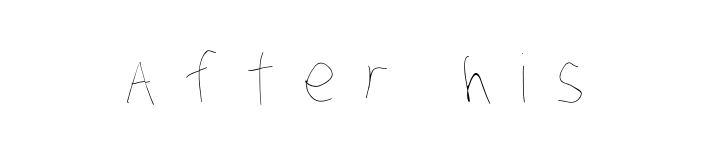
The image shows 66 px thin, condensed type; set centered, unusually wide letter spacing (+0.42 em), not underlined; low stroke contrast and a large x-height.
